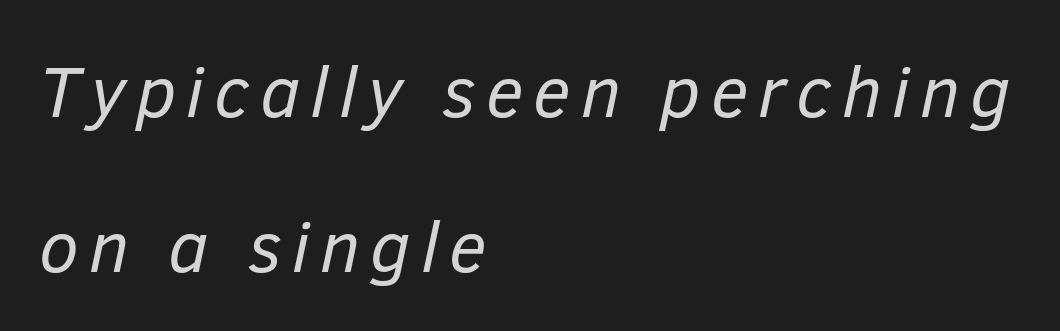
The image shows 72 px regular-weight type, italic (leaning right); set left-aligned, loose line spacing (2.15x), not underlined; low stroke contrast and a medium x-height.
